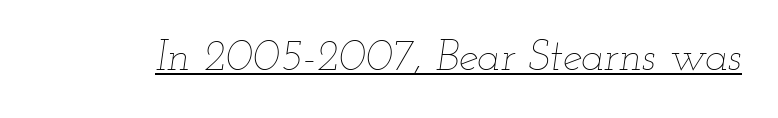
The image shows 44 px thin, wide type, italic (leaning right); set normal letter spacing, underlined; low stroke contrast and a small x-height.
